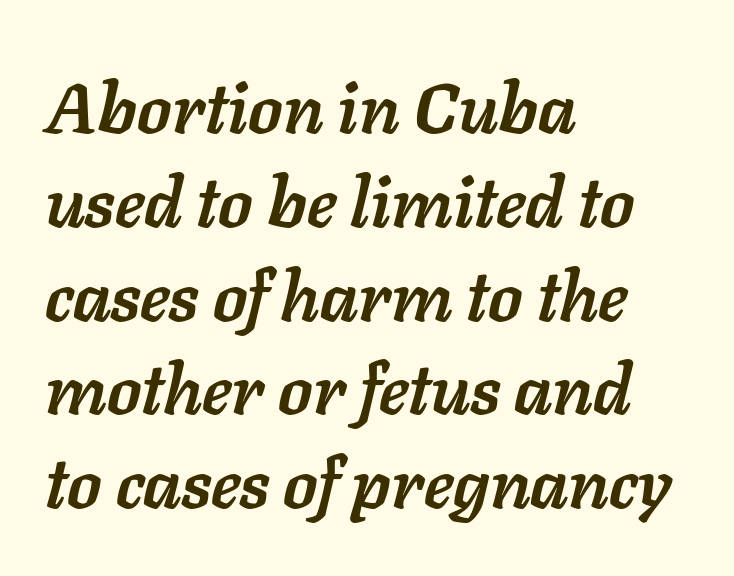
The image shows 70 px semibold type, italic (leaning right); set left-aligned, normal line spacing (1.34x), normal letter spacing, not underlined; low stroke contrast and a medium x-height.
